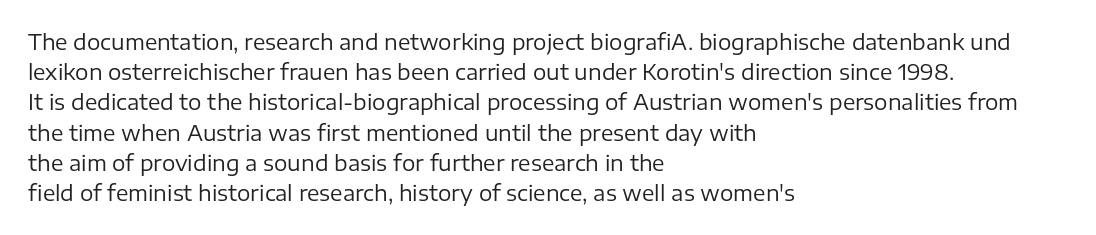
The image shows 21 px text type, upright; set left-aligned, normal line spacing (1.44x), normal letter spacing, not underlined.
